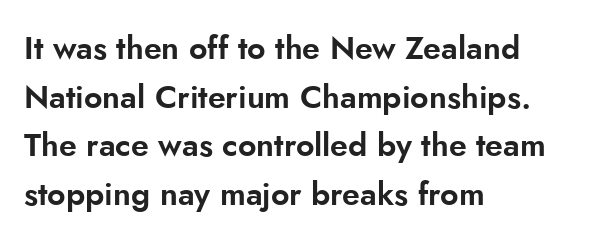
The face used here is proportionally spaced, like ordinary book or web type. Layout note: lines flush left. The letters stand upright; this is a roman face. Descender tails drop into unmarked territory. What stands out about the letter spacing? Nothing — it is the standard amount.
